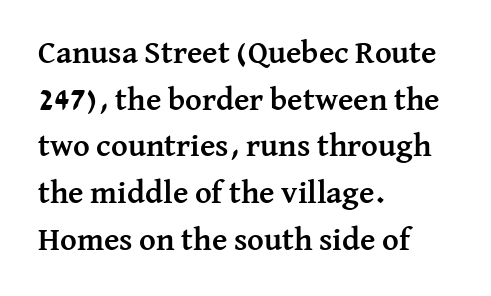
Q: Is the text bold? A: Yes.
Q: Is the text italic (slanted)? A: No, it is upright.
Q: Is the typeface a serif or a sans-serif typeface? A: Serif.
Q: Is the text underlined? A: No.
Q: How is the paragraph aligned? A: Left-aligned.
Q: Is the spacing between letters normal or unusually wide? A: Normal.
Q: Is the spacing between lines tight, normal or loose? A: Normal.
Q: Width (condensed, normal, or wide)? A: Normal.
Q: Stroke contrast? A: Medium.
Q: x-height? A: Medium.
Q: Monospaced? A: No.
